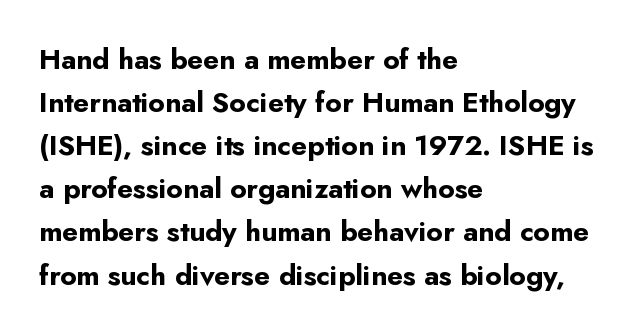
The image shows 28 px bold sans-serif type, upright; set left-aligned, normal line spacing (1.54x), normal letter spacing, not underlined; low stroke contrast and a small x-height.
